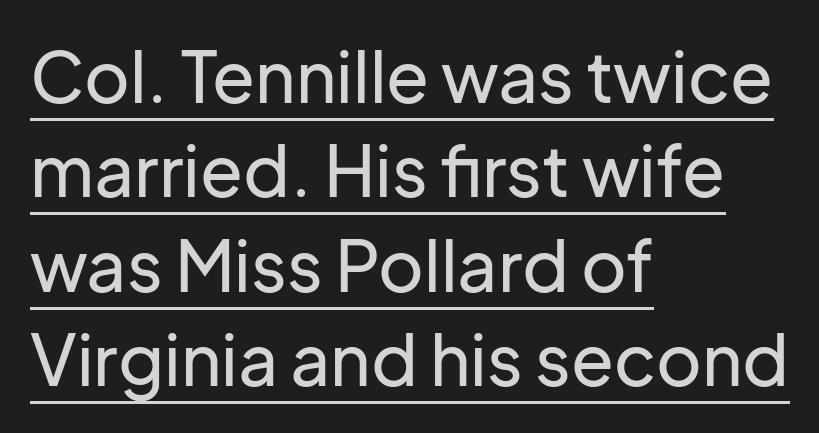
The image shows 70 px sans-serif type, upright; set left-aligned, normal line spacing (1.35x), normal letter spacing, underlined; low stroke contrast and a medium x-height.
